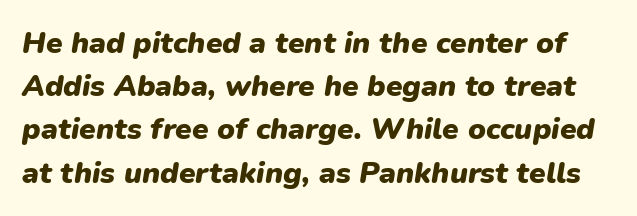
{"italic": "yes", "lean": "right", "slant_degrees": 9, "bold": "yes", "weight": "heavy", "width": "normal", "stroke_contrast": "low", "x_height": "medium", "monospaced": "no", "underline": "no", "line_spacing": "normal", "line_spacing_ratio": 1.44, "letter_spacing": "normal", "letter_spacing_em": 0.0, "glyph_px": 30}
